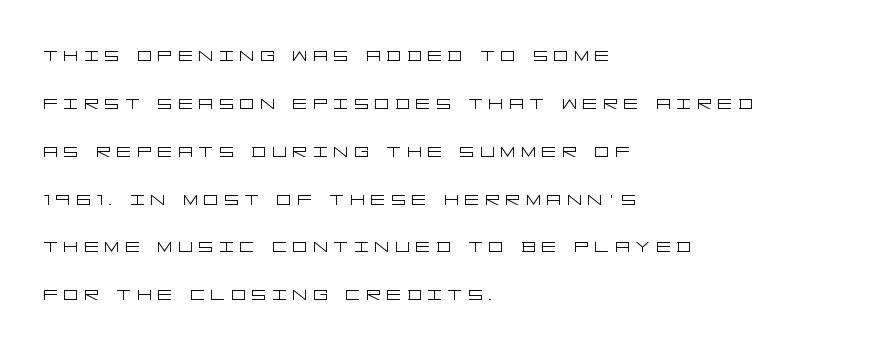
The image shows 23 px text type, upright; set left-aligned, loose line spacing (2.08x), unusually wide letter spacing (+0.25 em), not underlined.
